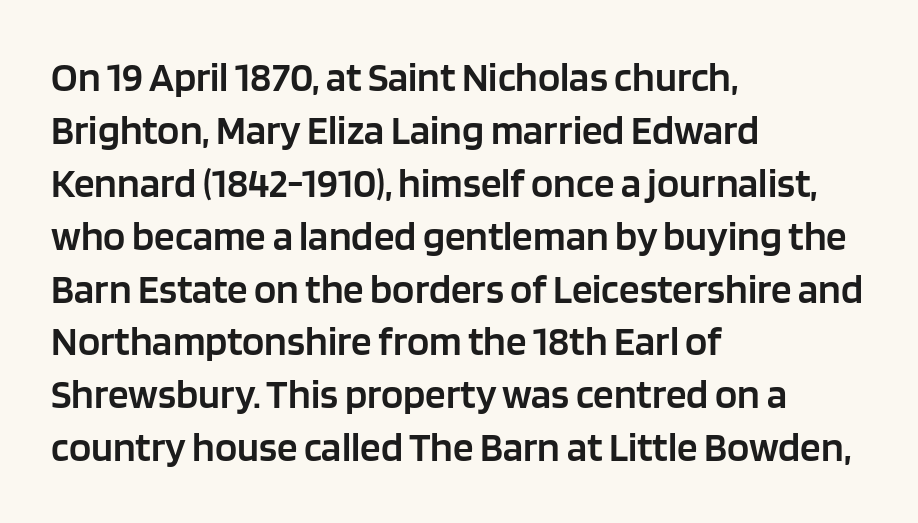
{"serif": "no", "italic": "no", "bold": "semi", "weight": "semibold", "width": "normal", "stroke_contrast": "low", "x_height": "large", "monospaced": "no", "underline": "no", "align": "left", "line_spacing": "normal", "line_spacing_ratio": 1.29, "letter_spacing": "normal", "letter_spacing_em": 0.0, "glyph_px": 41}
